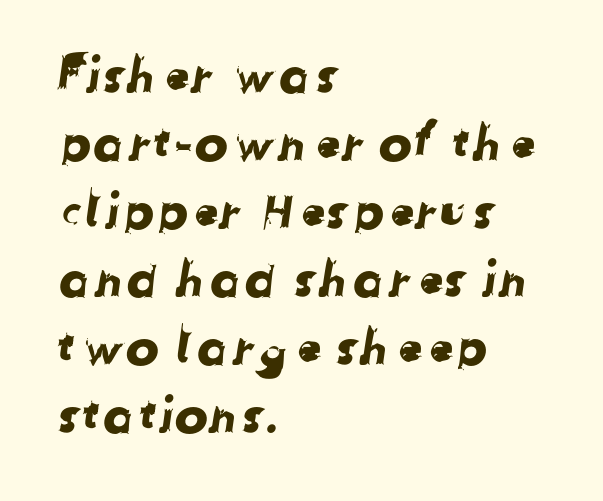
{"serif": "no", "width": "normal", "stroke_contrast": "low", "x_height": "medium", "monospaced": "no", "underline": "no", "align": "left", "line_spacing": "normal", "line_spacing_ratio": 1.36, "letter_spacing": "normal", "letter_spacing_em": 0.0, "glyph_px": 50}
